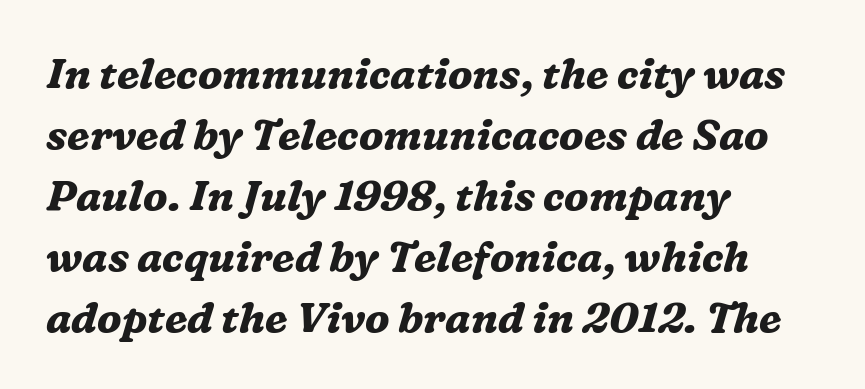
The image shows 42 px bold serif type, italic (leaning right); set left-aligned, normal line spacing (1.45x), normal letter spacing, not underlined; medium stroke contrast and a medium x-height.
